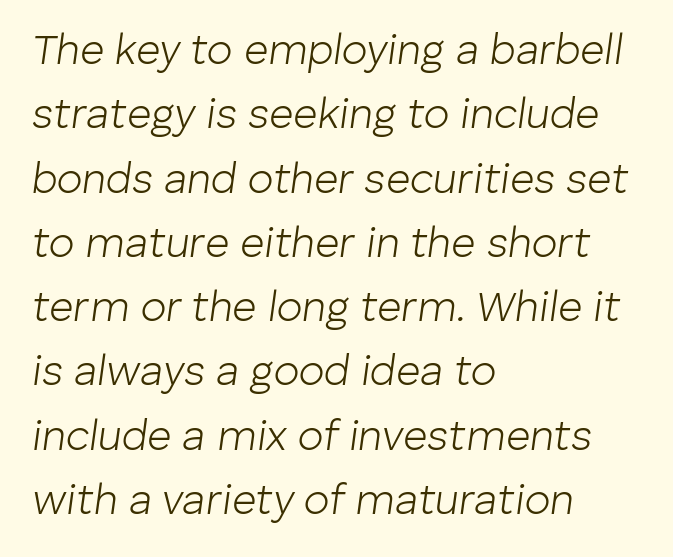
{"italic": "yes", "lean": "right", "slant_degrees": 8, "bold": "no", "weight": "light", "width": "normal", "stroke_contrast": "low", "x_height": "medium", "monospaced": "no", "underline": "no", "align": "left", "line_spacing": "normal", "line_spacing_ratio": 1.53, "letter_spacing": "normal", "letter_spacing_em": 0.0, "glyph_px": 42}
